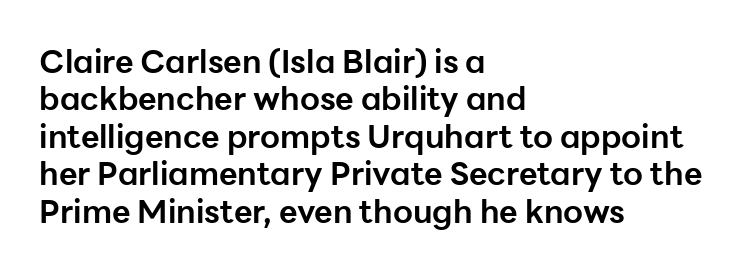
{"serif": "no", "italic": "no", "bold": "yes", "weight": "bold", "width": "normal", "stroke_contrast": "low", "x_height": "medium", "monospaced": "no", "underline": "no", "align": "left", "line_spacing_ratio": 1.17, "letter_spacing": "normal", "letter_spacing_em": 0.0, "glyph_px": 32}
